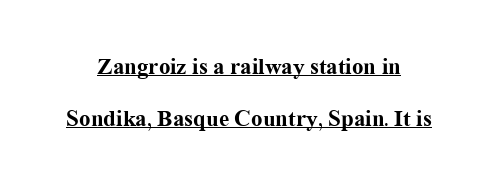
The lettering holds an erect, upright posture throughout. Each new line begins a long way beneath the previous one. Heavy-handed strokes throughout: this text is bold. Glance below the letters and you will spot a drawn line. The face used here is rendered with its standard letterfit.
